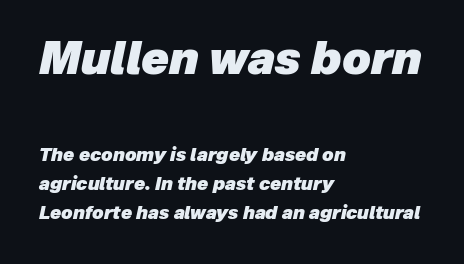
The image shows 45 px heavy type, italic (leaning right); set left-aligned, normal line spacing (1.61x), normal letter spacing, not underlined; the first (top) block is 2.5x larger; low stroke contrast and a medium x-height.
